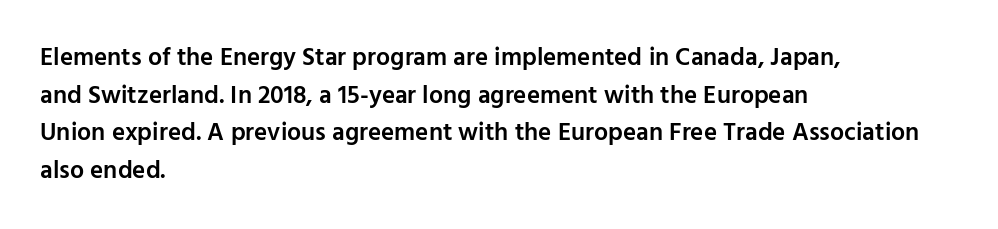
{"italic": "no", "bold": "semi", "underline": "no", "align": "left", "line_spacing": "normal", "line_spacing_ratio": 1.51, "letter_spacing": "normal", "letter_spacing_em": 0.0, "glyph_px": 25}
